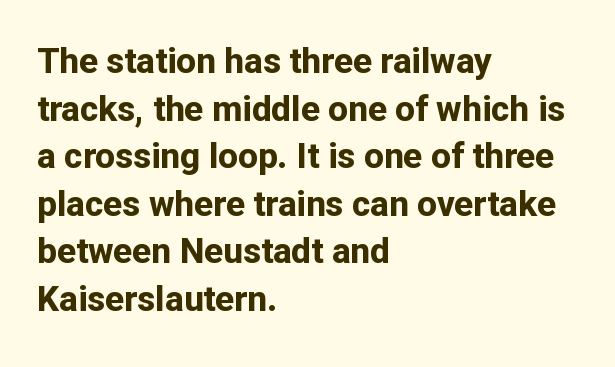
Anything drawn beneath the words? Only blank space. What stands out about the letter spacing? Nothing — it is the standard amount. Posture: vertical. Looks like regular typesetting: each glyph gets only the width it needs. How would I describe the line gaps? Plain and ordinary. A sans-serif font was chosen for this passage.
